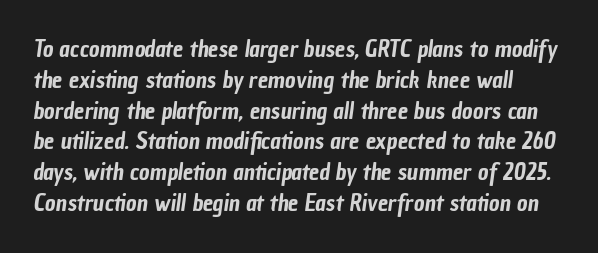
The image shows 23 px text type; set normal line spacing (1.34x), normal letter spacing, not underlined.
